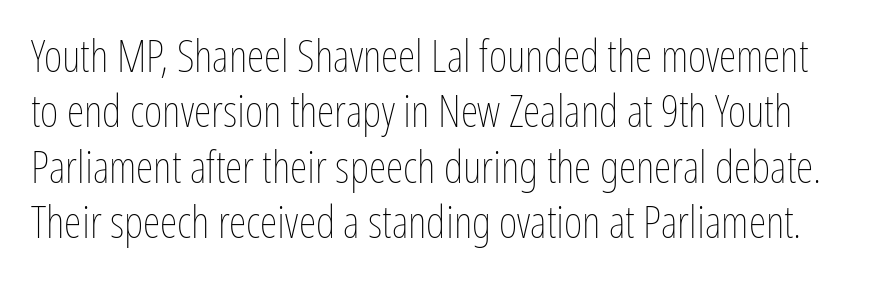
{"italic": "no", "bold": "no", "weight": "thin", "width": "condensed", "stroke_contrast": "low", "x_height": "medium", "monospaced": "no", "underline": "no", "line_spacing_ratio": 1.23, "letter_spacing": "normal", "letter_spacing_em": 0.0, "glyph_px": 45}
